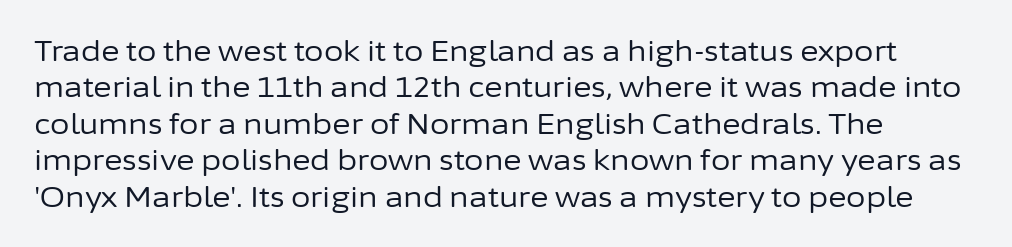
Q: Is the text bold? A: No.
Q: Is the text italic (slanted)? A: No, it is upright.
Q: Is the typeface a serif or a sans-serif typeface? A: Sans-serif.
Q: Is the text underlined? A: No.
Q: Is the spacing between letters normal or unusually wide? A: Normal.
Q: Is the spacing between lines tight, normal or loose? A: Normal.
Q: Width (condensed, normal, or wide)? A: Normal.
Q: Stroke contrast? A: Low.
Q: x-height? A: Medium.
Q: Monospaced? A: No.
